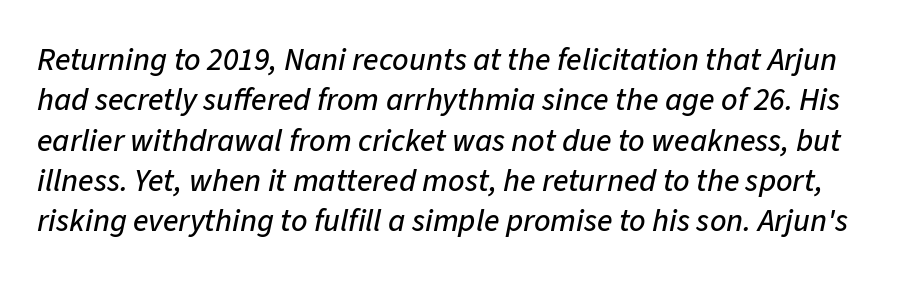
Q: Is the text italic (slanted)? A: Yes, it leans right by about 11 degrees.
Q: Is the text underlined? A: No.
Q: Is the spacing between letters normal or unusually wide? A: Normal.
Q: Is the spacing between lines tight, normal or loose? A: Normal.
Q: Width (condensed, normal, or wide)? A: Normal.
Q: Stroke contrast? A: Low.
Q: x-height? A: Medium.
Q: Monospaced? A: No.
